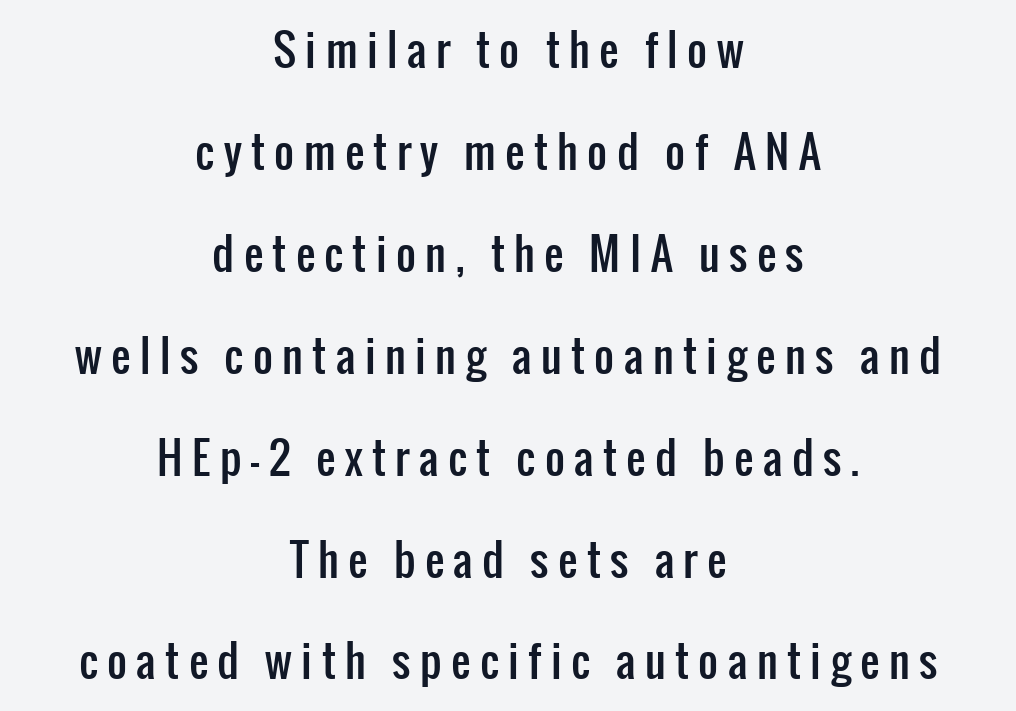
The image shows 43 px condensed sans-serif type, upright; set centered, loose line spacing (2.37x), unusually wide letter spacing (+0.22 em), not underlined; low stroke contrast and a medium x-height.
